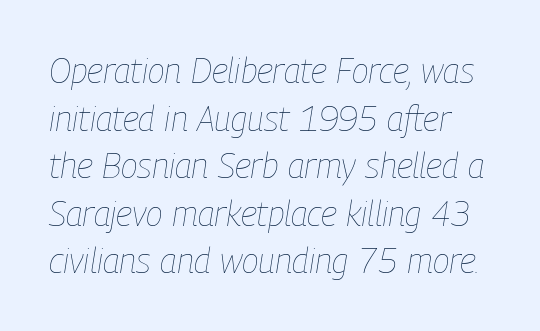
The image shows 35 px thin, condensed type, italic (leaning right); set normal line spacing (1.36x), normal letter spacing, not underlined; low stroke contrast and a medium x-height.
